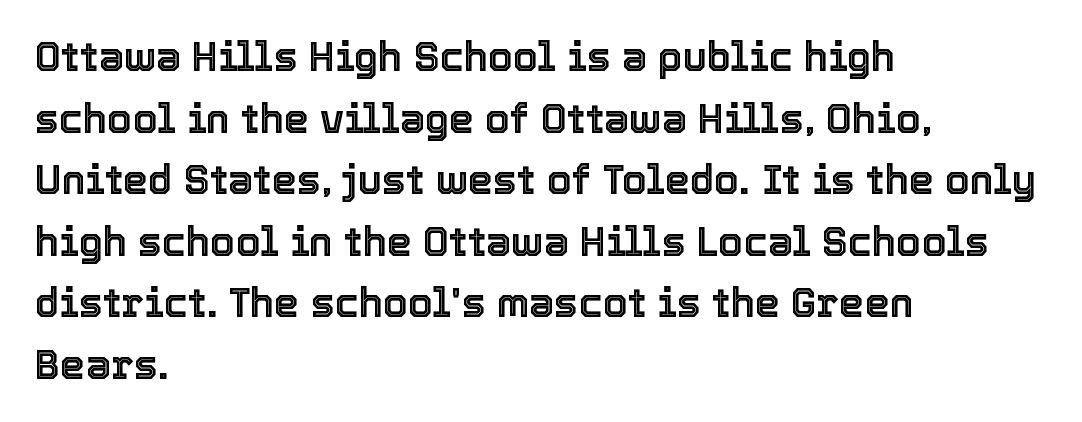
{"italic": "no", "width": "normal", "x_height": "medium", "monospaced": "no", "underline": "no", "align": "left", "line_spacing": "normal", "line_spacing_ratio": 1.54, "letter_spacing": "normal", "letter_spacing_em": 0.0, "glyph_px": 40}
